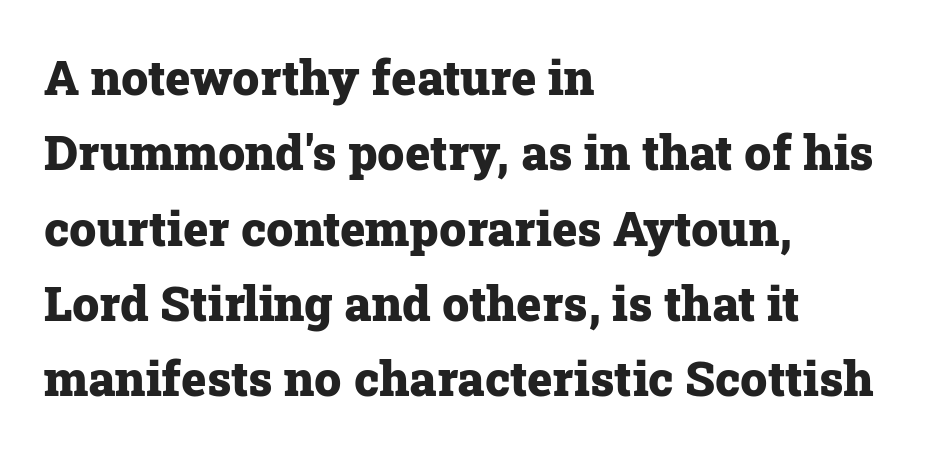
The image shows 48 px heavy serif type, upright; set left-aligned, normal line spacing (1.57x), normal letter spacing, not underlined; low stroke contrast and a medium x-height.
